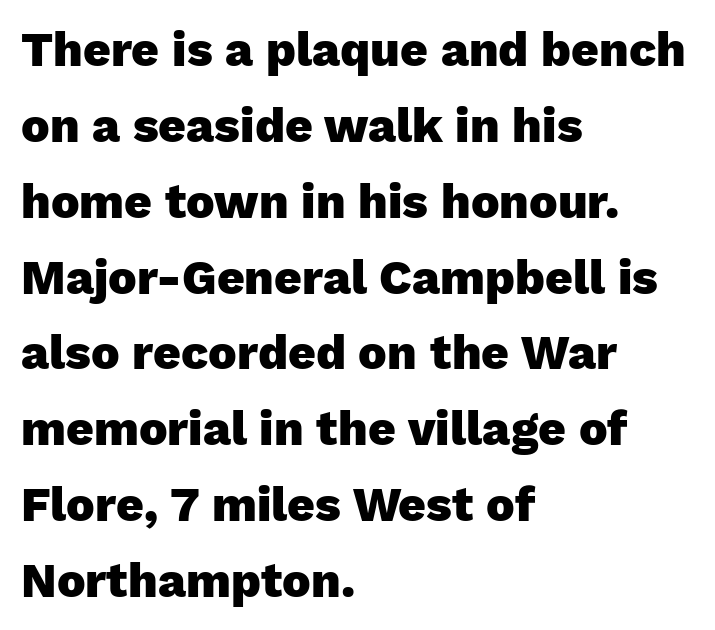
Q: Is the text bold? A: Yes.
Q: Is the text italic (slanted)? A: No, it is upright.
Q: Is the typeface a serif or a sans-serif typeface? A: Sans-serif.
Q: Is the text underlined? A: No.
Q: How is the paragraph aligned? A: Left-aligned.
Q: Is the spacing between letters normal or unusually wide? A: Normal.
Q: Is the spacing between lines tight, normal or loose? A: Normal.
Q: Width (condensed, normal, or wide)? A: Normal.
Q: Stroke contrast? A: Low.
Q: x-height? A: Medium.
Q: Monospaced? A: No.
